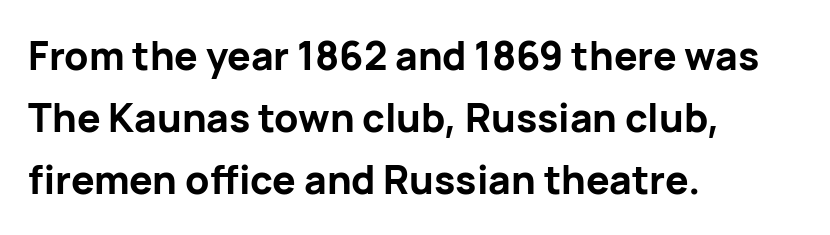
The image shows 39 px bold sans-serif type, upright; set left-aligned, normal line spacing (1.59x), normal letter spacing, not underlined; low stroke contrast and a medium x-height.
